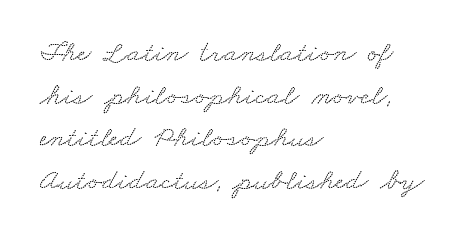
The image shows 30 px wide type; set left-aligned, normal line spacing (1.42x), normal letter spacing, not underlined; low stroke contrast and a small x-height.
